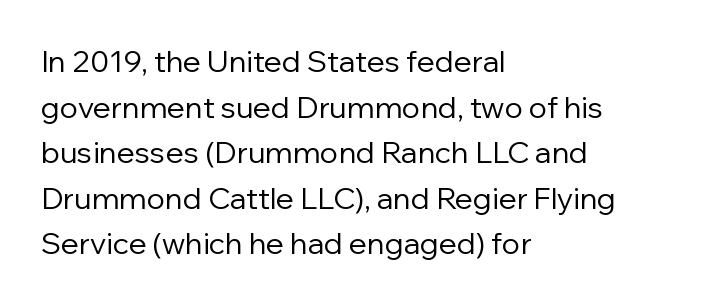
The image shows 30 px regular-weight sans-serif type, upright; set left-aligned, normal line spacing (1.52x), normal letter spacing, not underlined; low stroke contrast and a medium x-height.
